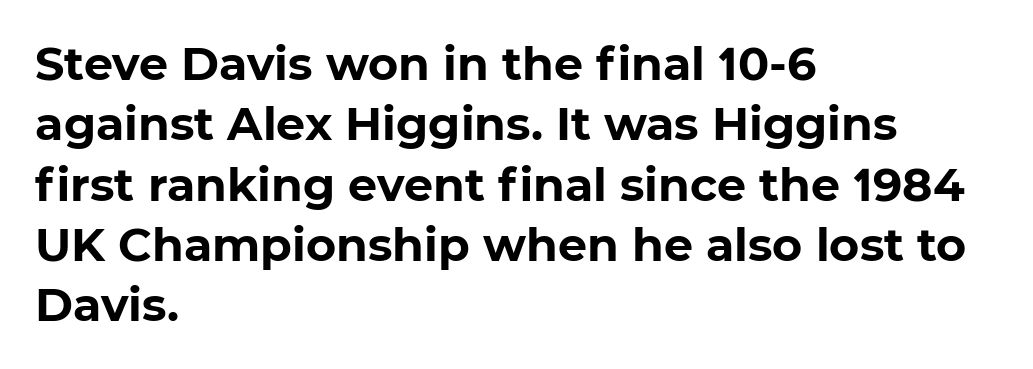
Q: Is the text bold? A: Yes.
Q: Is the typeface a serif or a sans-serif typeface? A: Sans-serif.
Q: Is the text underlined? A: No.
Q: How is the paragraph aligned? A: Left-aligned.
Q: Is the spacing between letters normal or unusually wide? A: Normal.
Q: Is the spacing between lines tight, normal or loose? A: Normal.
Q: Width (condensed, normal, or wide)? A: Normal.
Q: Stroke contrast? A: Low.
Q: x-height? A: Medium.
Q: Monospaced? A: No.
